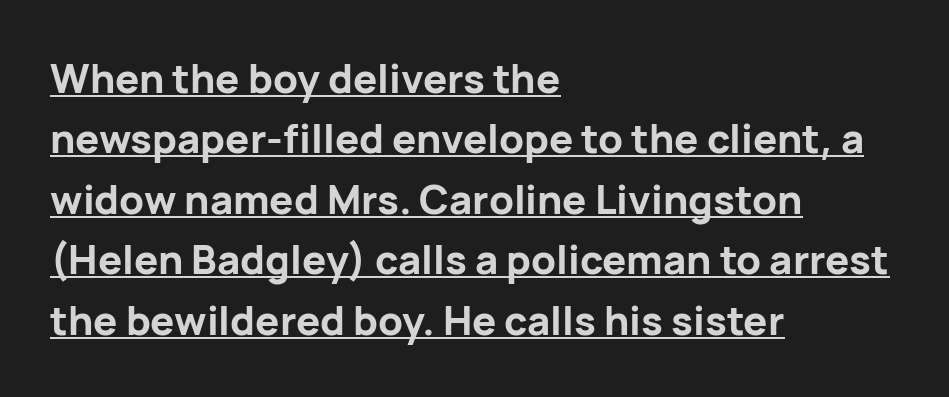
Q: Is the text bold? A: Yes.
Q: Is the text italic (slanted)? A: No, it is upright.
Q: Is the typeface a serif or a sans-serif typeface? A: Sans-serif.
Q: Is the text underlined? A: Yes.
Q: How is the paragraph aligned? A: Left-aligned.
Q: Is the spacing between letters normal or unusually wide? A: Normal.
Q: Is the spacing between lines tight, normal or loose? A: Normal.
Q: Width (condensed, normal, or wide)? A: Normal.
Q: Stroke contrast? A: Low.
Q: x-height? A: Medium.
Q: Monospaced? A: No.
